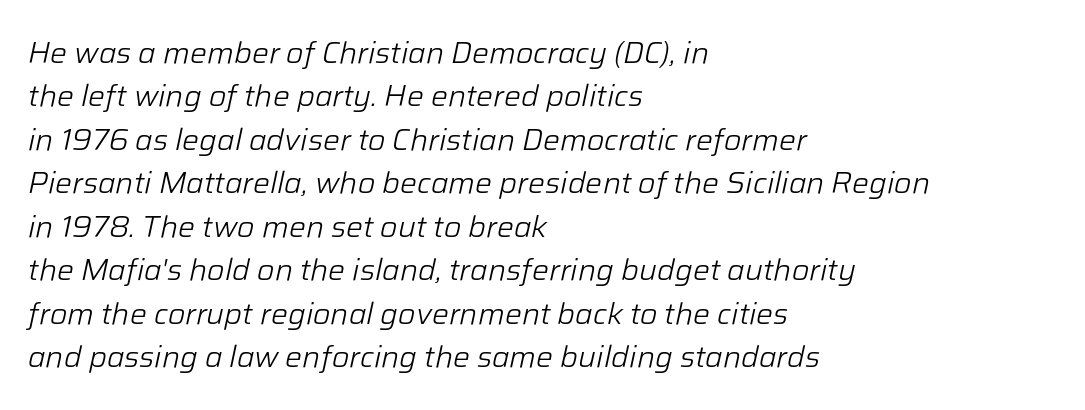
Inter-character spacing is left at the font's built-in metrics. Layout note: lines flush left. The lettering tilts uniformly, giving the passage an italic look. Descenders are the only things crossing below the line. You could not count columns in this text — the font is proportionally spaced. Reading down the column, the eye jumps a familiar distance to each next line.
